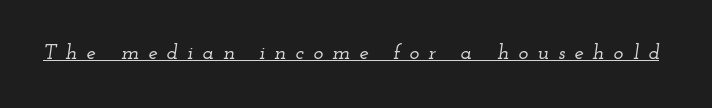
Beneath each row of characters lies a ruled line. The typography opts for an oblique posture over an upright one. The letters are spread apart with noticeably loose tracking.
